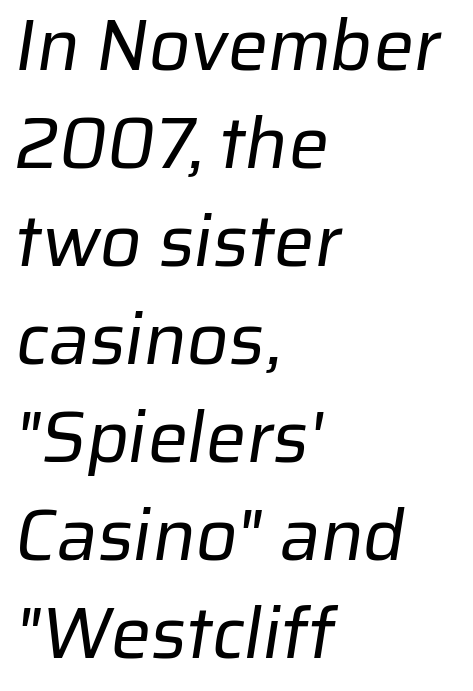
Q: Is the text bold? A: No.
Q: Is the typeface a serif or a sans-serif typeface? A: Sans-serif.
Q: Is the text underlined? A: No.
Q: How is the paragraph aligned? A: Left-aligned.
Q: Is the spacing between letters normal or unusually wide? A: Normal.
Q: Is the spacing between lines tight, normal or loose? A: Normal.
Q: Width (condensed, normal, or wide)? A: Normal.
Q: Stroke contrast? A: Low.
Q: x-height? A: Medium.
Q: Monospaced? A: No.
